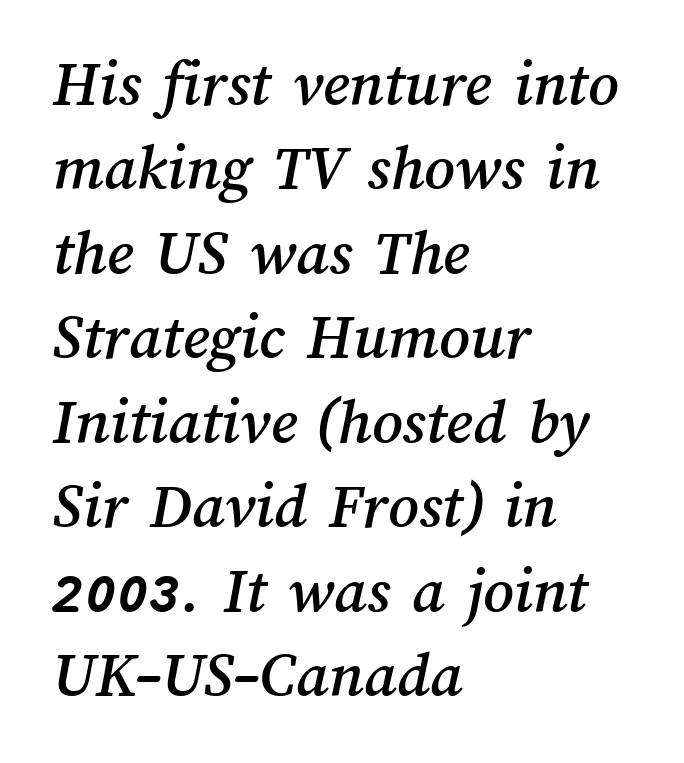
{"width": "normal", "stroke_contrast": "medium", "x_height": "medium", "monospaced": "no", "underline": "no", "align": "left", "line_spacing": "normal", "line_spacing_ratio": 1.28, "letter_spacing": "normal", "letter_spacing_em": 0.0, "glyph_px": 66}
